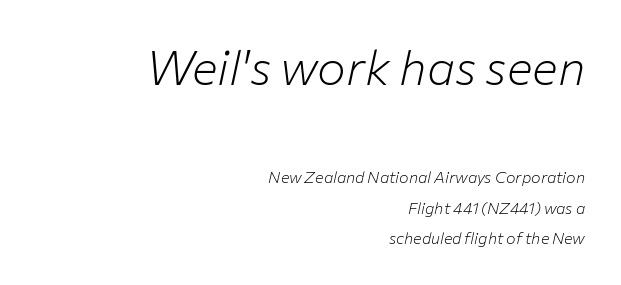
{"italic": "yes", "lean": "right", "slant_degrees": 12, "bold": "no", "weight": "light", "width": "normal", "stroke_contrast": "low", "x_height": "medium", "monospaced": "no", "underline": "no", "align": "right", "line_spacing": "loose", "line_spacing_ratio": 1.91, "letter_spacing": "normal", "letter_spacing_em": 0.0, "larger_block": "first", "size_ratio": 3.0, "glyph_px": 48}
